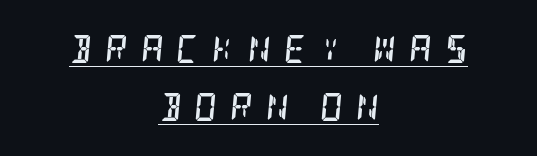
{"serif": "yes", "italic": "yes", "lean": "right", "slant_degrees": 5, "bold": "yes", "weight": "semibold", "width": "condensed", "stroke_contrast": "low", "x_height": "large", "underline": "yes", "align": "center", "line_spacing": "loose", "line_spacing_ratio": 2.06, "letter_spacing": "wide", "letter_spacing_em": 0.46, "glyph_px": 28}
